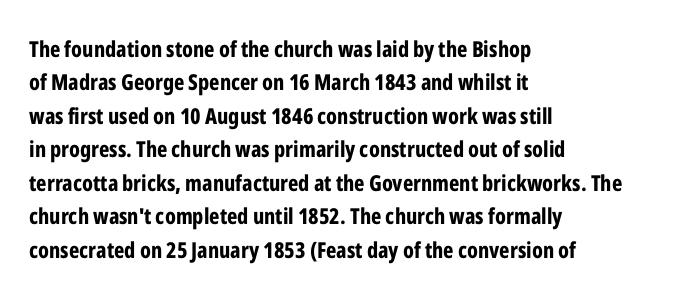
The strip under each line holds only bare page. Between one letter and the next there's only the usual sliver of space. Is there any slant? The stems are plumb. Plenty of ink on the page — the face is bold. Leading matches the norm, producing a regular column.
